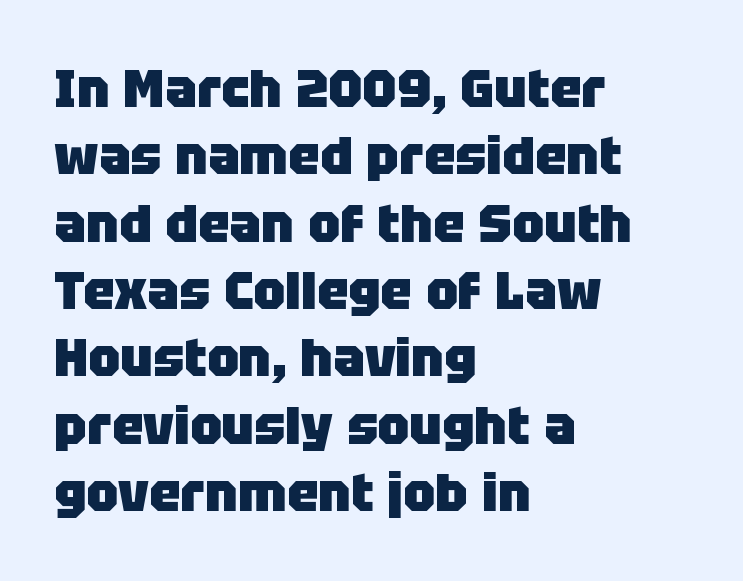
This is sans-serif lettering, the kind often seen on screens and signage. The face used here is proportionally spaced, like ordinary book or web type. The characters look thick and weighty, a clear bold. Is there much room between lines? A standard amount, neither cramped nor airy. If you drew a ruler down the left edge, every line would touch it.
